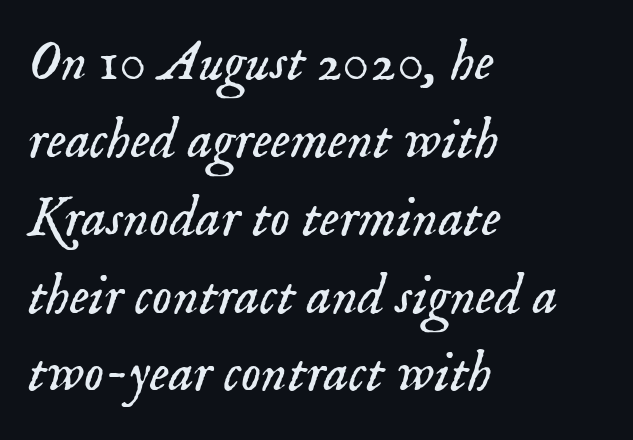
The image shows 56 px light serif type, italic (leaning right); set left-aligned, normal line spacing (1.39x), normal letter spacing, not underlined; low stroke contrast and a small x-height.
